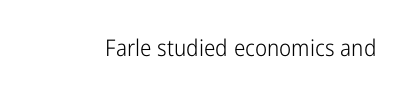
{"italic": "no", "bold": "no", "underline": "no", "letter_spacing": "normal", "letter_spacing_em": 0.0, "glyph_px": 23}
